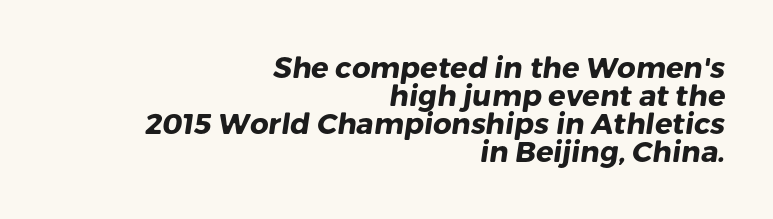
{"serif": "no", "bold": "yes", "weight": "heavy", "width": "normal", "stroke_contrast": "low", "x_height": "medium", "monospaced": "no", "underline": "no", "align": "right", "line_spacing": "tight", "line_spacing_ratio": 0.96, "letter_spacing": "normal", "letter_spacing_em": 0.0, "glyph_px": 29}
